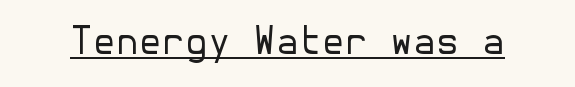
Note: no serifs on the glyphs. The type is set solid horizontally, with unmodified tracking. The typeface has the unassuming heft of standard copy or less. The font's upright variant was chosen for this text. You can see a thin bar hugging the bottom of the glyphs.
